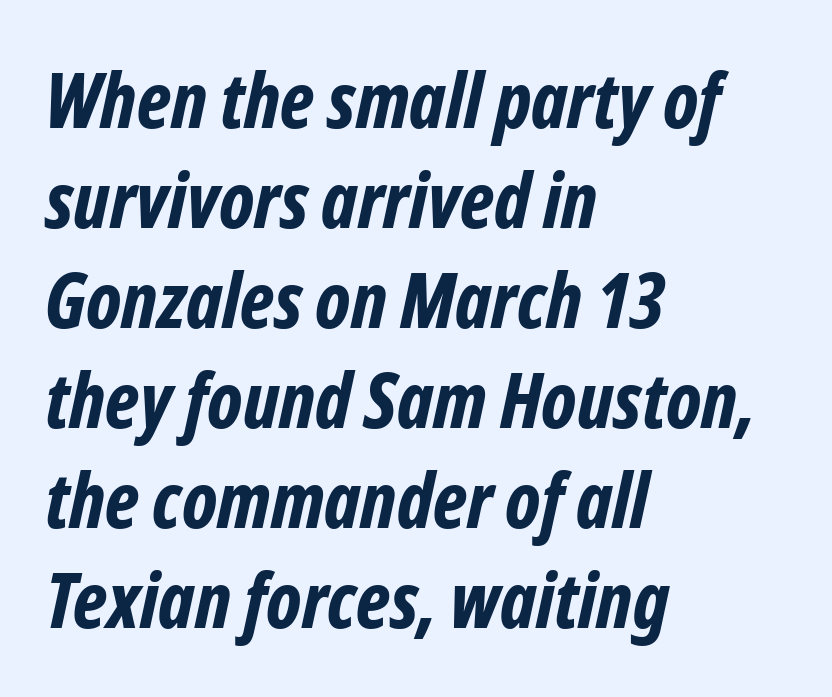
The image shows 77 px bold, condensed type, italic (leaning right); set left-aligned, normal line spacing (1.3x), normal letter spacing, not underlined; low stroke contrast and a medium x-height.
